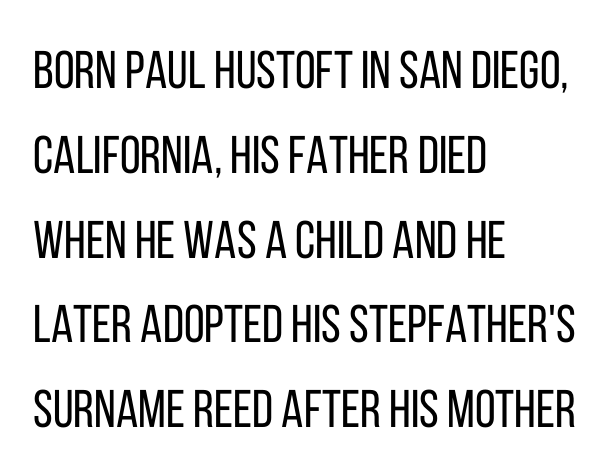
{"serif": "no", "italic": "no", "bold": "no", "weight": "regular", "width": "condensed", "stroke_contrast": "low", "x_height": "large", "monospaced": "no", "underline": "no", "align": "left", "line_spacing": "normal", "line_spacing_ratio": 1.6, "letter_spacing": "normal", "letter_spacing_em": 0.0, "glyph_px": 53}
